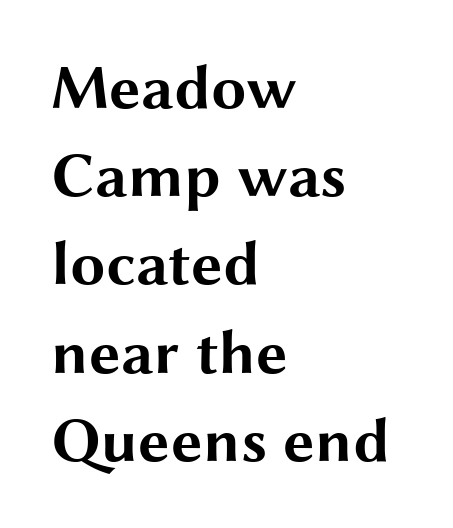
{"serif": "no", "italic": "no", "bold": "yes", "weight": "bold", "width": "wide", "stroke_contrast": "medium", "x_height": "medium", "monospaced": "no", "underline": "no", "align": "left", "line_spacing": "normal", "line_spacing_ratio": 1.4, "letter_spacing": "normal", "letter_spacing_em": 0.0, "glyph_px": 63}
